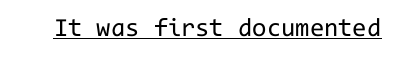
Short note: letters normally spaced. Is this a heavy cut? Hardly; it is regular or lighter. This sample uses an upright cut, with every glyph sitting square on the baseline. Is there an underline? Yes — a line sits under the letters.
